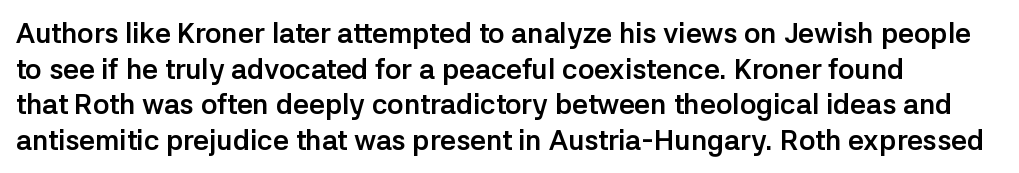
Q: Is the text bold? A: Yes.
Q: Is the text italic (slanted)? A: No, it is upright.
Q: Is the typeface a serif or a sans-serif typeface? A: Sans-serif.
Q: Is the text underlined? A: No.
Q: Is the spacing between letters normal or unusually wide? A: Normal.
Q: Is the spacing between lines tight, normal or loose? A: Normal.
Q: Width (condensed, normal, or wide)? A: Normal.
Q: Stroke contrast? A: Low.
Q: x-height? A: Medium.
Q: Monospaced? A: No.
